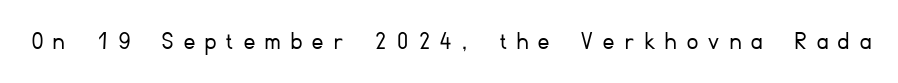
Q: Is the text bold? A: No.
Q: Is the text italic (slanted)? A: No, it is upright.
Q: Is the text underlined? A: No.
Q: Is the spacing between letters normal or unusually wide? A: Unusually wide.
